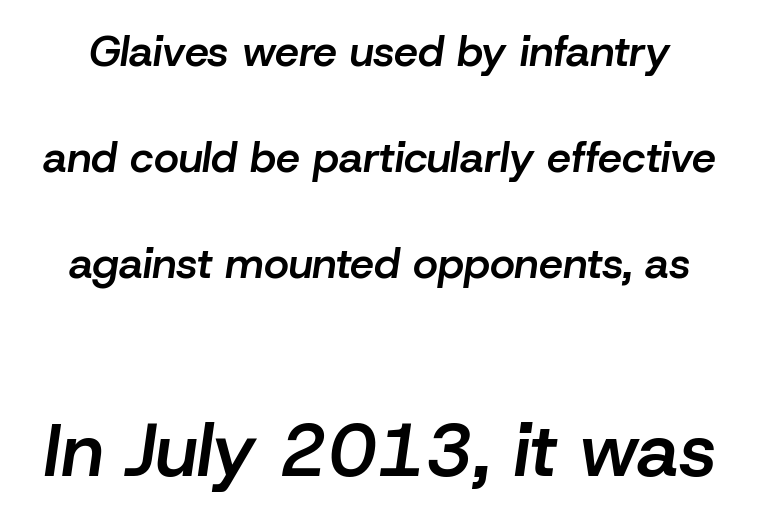
The letterforms sit shoulder to shoulder at normal distance. The more generous point size was reserved for the lower chunk. Strokes here are thickened, but only to semibold level. Airy leading. The gap between lines stays unmarked.
